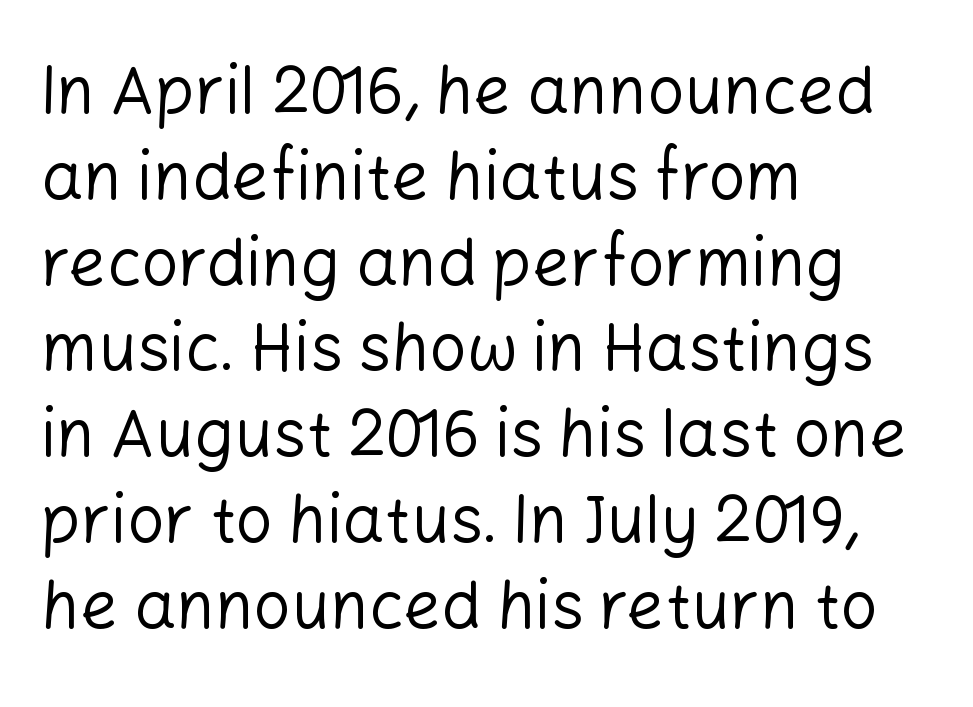
The image shows 66 px regular-weight sans-serif type, upright; set left-aligned, normal line spacing (1.3x), normal letter spacing, not underlined; low stroke contrast and a medium x-height.
